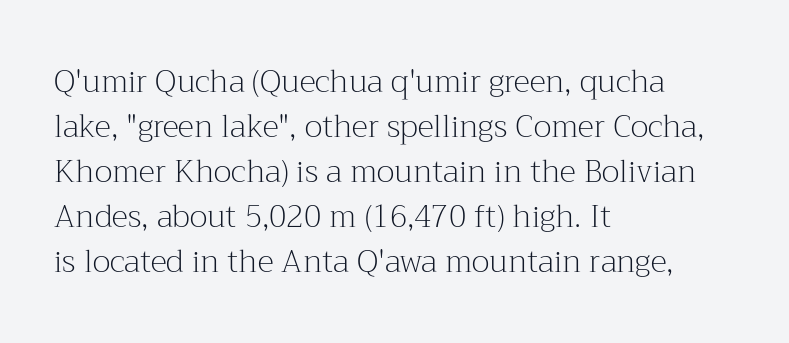
The image shows 31 px light serif type, upright; set left-aligned, normal line spacing (1.45x), normal letter spacing, not underlined; medium stroke contrast and a medium x-height.
